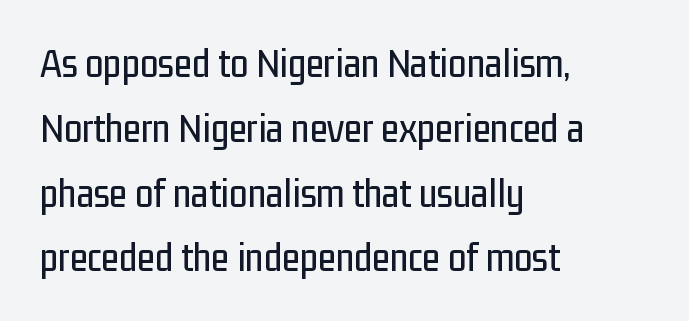
{"serif": "no", "italic": "no", "width": "condensed", "stroke_contrast": "low", "x_height": "medium", "monospaced": "no", "underline": "no", "align": "left", "line_spacing": "normal", "line_spacing_ratio": 1.58, "letter_spacing": "normal", "letter_spacing_em": 0.0, "glyph_px": 41}
